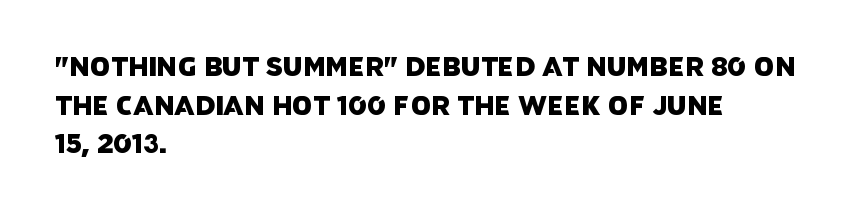
{"underline": "no", "align": "left", "line_spacing": "normal", "line_spacing_ratio": 1.49, "letter_spacing": "normal", "letter_spacing_em": 0.0, "glyph_px": 26}
